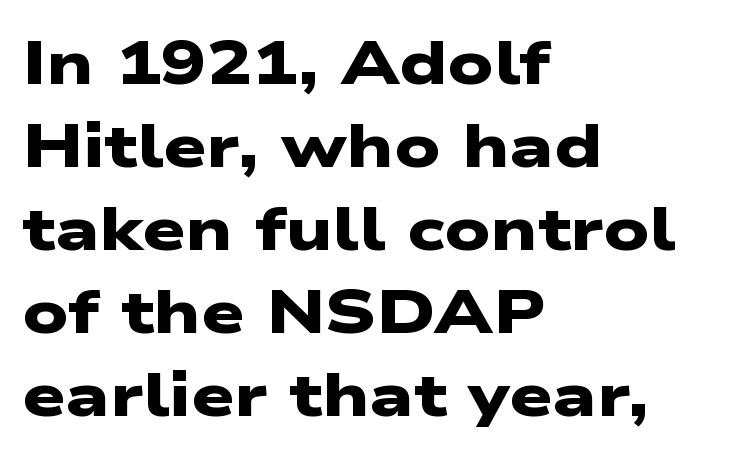
The image shows 61 px heavy, wide sans-serif type; set left-aligned, normal line spacing (1.36x), normal letter spacing, not underlined; low stroke contrast and a medium x-height.
